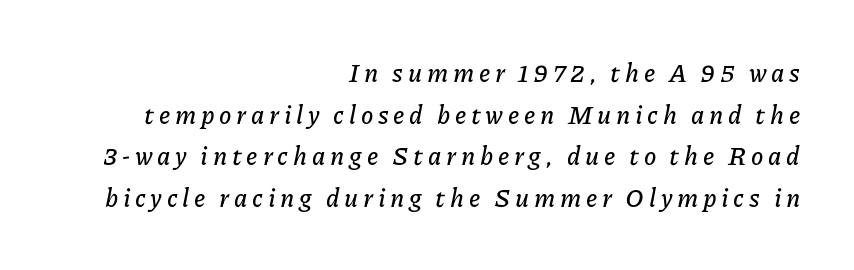
Q: Is the text italic (slanted)? A: Yes, it leans right by about 11 degrees.
Q: Is the text underlined? A: No.
Q: How is the paragraph aligned? A: Right-aligned.
Q: Is the spacing between lines tight, normal or loose? A: Normal.
